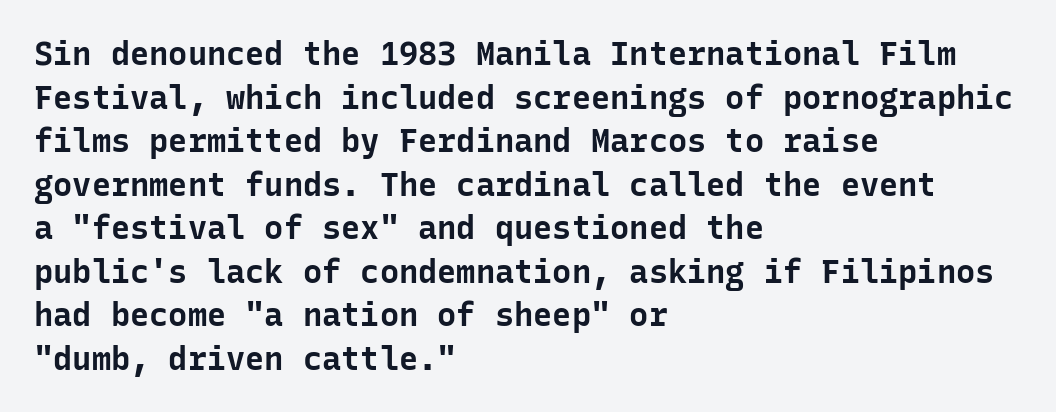
The image shows 32 px bold sans-serif type, upright, monospaced; set left-aligned, normal line spacing (1.36x), normal letter spacing, not underlined; low stroke contrast and a medium x-height.
